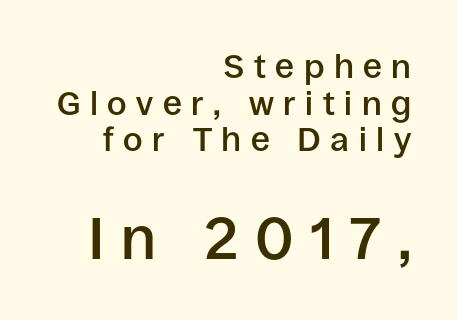
Look at the glyph heights: the lower group is clearly the bigger setting. Stroke thickness is moderately raised; the sample reads as semibold. If you drew a ruler down the right edge, every line would touch it. Grotesque or geometric, the face here clearly has no serifs. This sample uses an upright cut, with every glyph sitting square on the baseline. A clean baseline with only descenders dipping below it.
